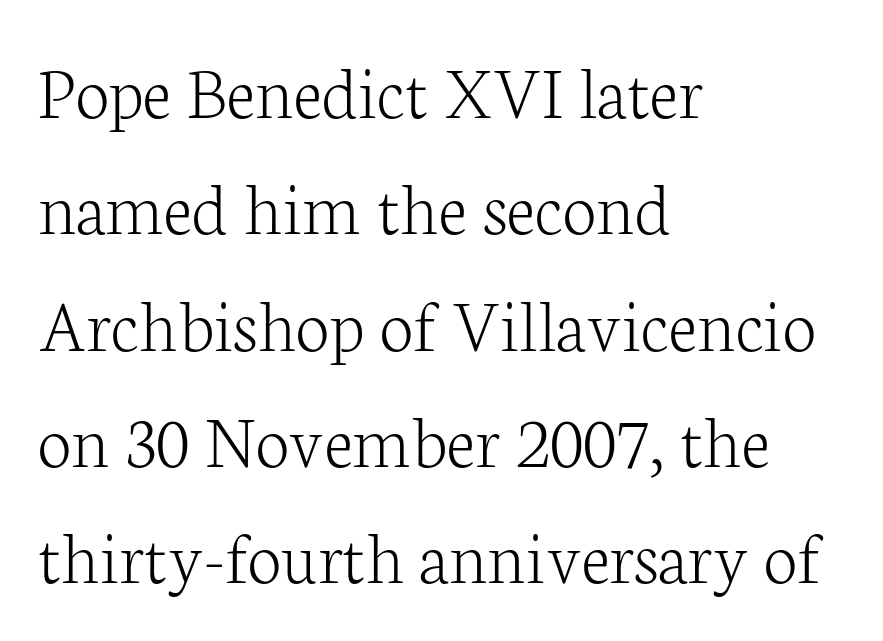
The image shows 77 px light serif type, upright; set left-aligned, normal line spacing (1.51x), normal letter spacing, not underlined; low stroke contrast and a medium x-height.
